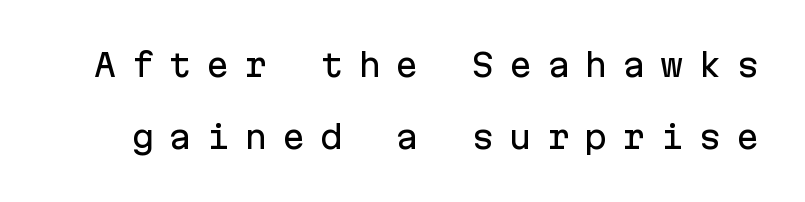
Q: Is the text italic (slanted)? A: No, it is upright.
Q: Is the typeface a serif or a sans-serif typeface? A: Sans-serif.
Q: Is the text underlined? A: No.
Q: Is the spacing between letters normal or unusually wide? A: Unusually wide.
Q: Is the spacing between lines tight, normal or loose? A: Loose.
Q: Width (condensed, normal, or wide)? A: Normal.
Q: Stroke contrast? A: Low.
Q: x-height? A: Medium.
Q: Monospaced? A: Yes.
